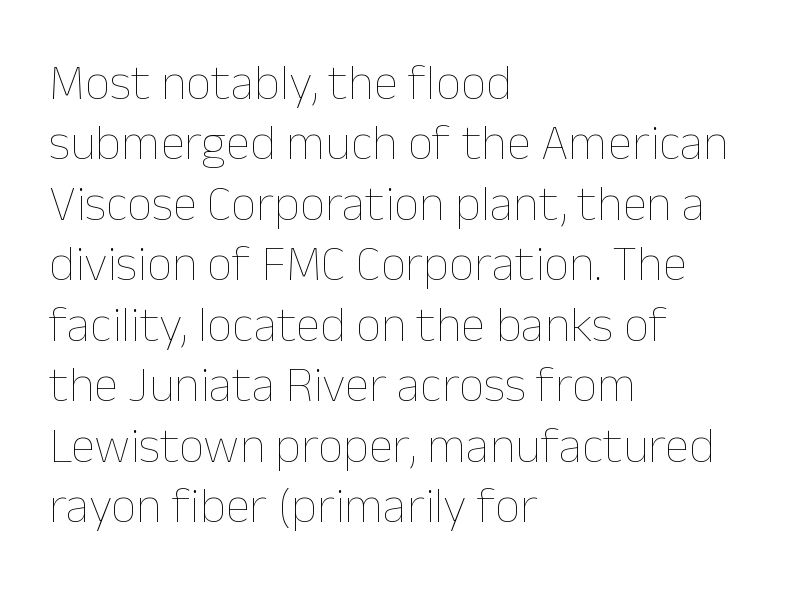
{"italic": "no", "bold": "no", "weight": "thin", "width": "normal", "stroke_contrast": "low", "x_height": "medium", "monospaced": "no", "underline": "no", "align": "left", "line_spacing_ratio": 1.21, "letter_spacing": "normal", "letter_spacing_em": 0.0, "glyph_px": 50}
